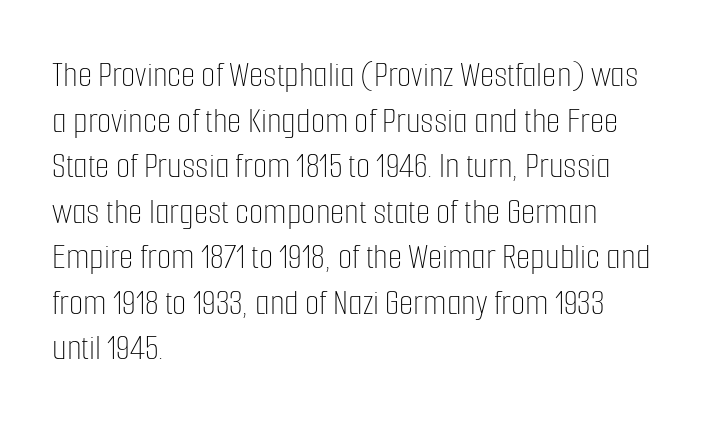
Stems and bowls with no extra thickness — not bold. The zone under the glyphs is completely vacant. A classic flush-left, rag-right setting is used for this passage. Here the designer chose a conventional face with non-uniform glyph widths. There is no visible air inserted between adjacent glyphs. Do the letters lean? They stand straight.
